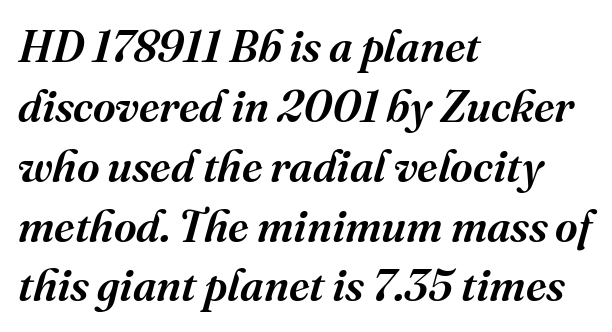
{"serif": "yes", "italic": "yes", "lean": "right", "slant_degrees": 16, "width": "normal", "stroke_contrast": "medium", "x_height": "medium", "monospaced": "no", "underline": "no", "align": "left", "line_spacing": "normal", "line_spacing_ratio": 1.36, "letter_spacing": "normal", "letter_spacing_em": 0.0, "glyph_px": 44}
